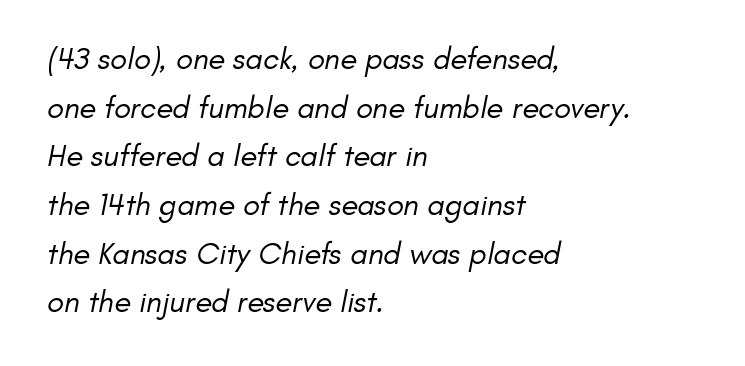
Q: Is the text bold? A: No.
Q: Is the typeface a serif or a sans-serif typeface? A: Sans-serif.
Q: Is the text underlined? A: No.
Q: How is the paragraph aligned? A: Left-aligned.
Q: Is the spacing between letters normal or unusually wide? A: Normal.
Q: Is the spacing between lines tight, normal or loose? A: Normal.
Q: Width (condensed, normal, or wide)? A: Normal.
Q: Stroke contrast? A: Low.
Q: x-height? A: Small.
Q: Monospaced? A: No.
